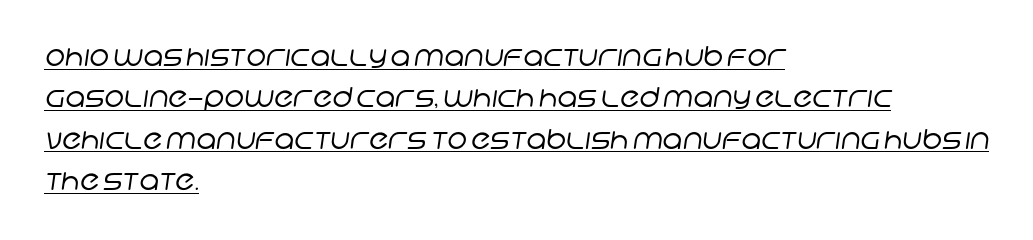
Q: Is the text bold? A: No.
Q: Is the text underlined? A: Yes.
Q: How is the paragraph aligned? A: Left-aligned.
Q: Is the spacing between letters normal or unusually wide? A: Normal.
Q: Is the spacing between lines tight, normal or loose? A: Normal.
